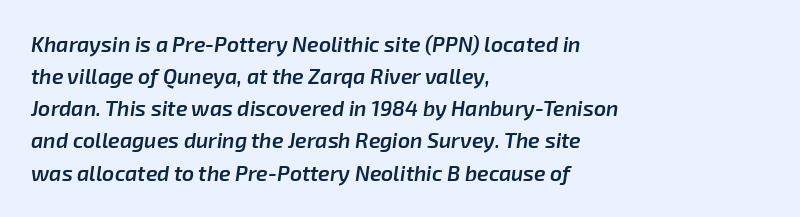
{"italic": "yes", "lean": "right", "slant_degrees": 8, "bold": "semi", "underline": "no", "align": "left", "line_spacing": "normal", "line_spacing_ratio": 1.53, "letter_spacing": "normal", "letter_spacing_em": 0.0, "glyph_px": 21}
